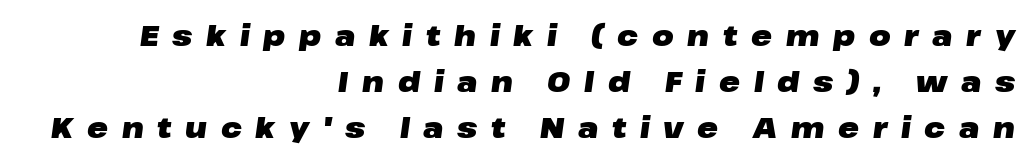
Words float on clear page, feet unadorned. Is there much room between lines? A standard amount, neither cramped nor airy. Observe the wide spacing: letters keep a clear distance from each other. Visually the block forms a straight wall on the right and a jagged coastline on the left.
